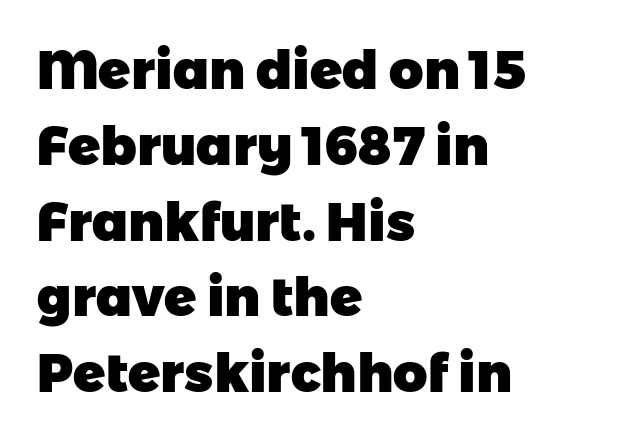
The image shows 53 px heavy sans-serif type; set left-aligned, normal line spacing (1.43x), normal letter spacing, not underlined; low stroke contrast and a medium x-height.
